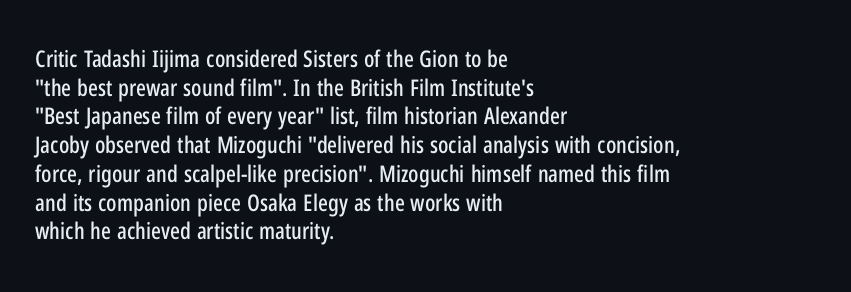
Q: Is the text italic (slanted)? A: No, it is upright.
Q: Is the text underlined? A: No.
Q: How is the paragraph aligned? A: Left-aligned.
Q: Is the spacing between letters normal or unusually wide? A: Normal.
Q: Is the spacing between lines tight, normal or loose? A: Normal.
